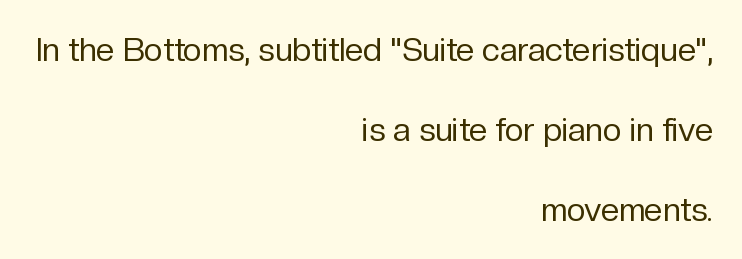
{"serif": "no", "italic": "no", "bold": "no", "weight": "regular", "width": "normal", "stroke_contrast": "low", "x_height": "medium", "monospaced": "no", "underline": "no", "align": "right", "line_spacing": "loose", "line_spacing_ratio": 2.43, "letter_spacing": "normal", "letter_spacing_em": 0.0, "glyph_px": 33}
